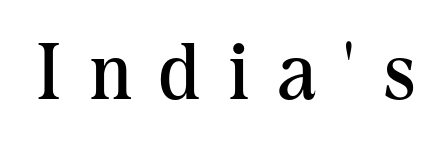
{"serif": "yes", "italic": "no", "bold": "no", "weight": "regular", "width": "normal", "stroke_contrast": "medium", "x_height": "medium", "monospaced": "no", "underline": "no", "letter_spacing": "wide", "letter_spacing_em": 0.36, "glyph_px": 80}
